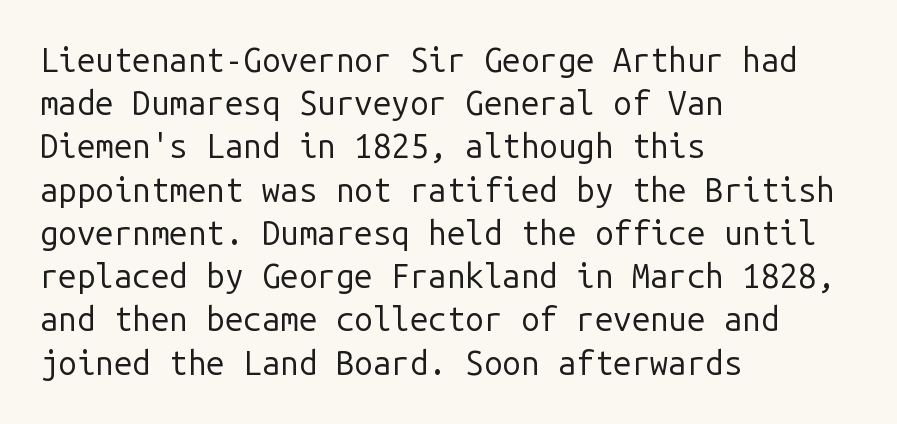
Q: Is the text bold? A: No.
Q: Is the text italic (slanted)? A: No, it is upright.
Q: Is the typeface a serif or a sans-serif typeface? A: Sans-serif.
Q: Is the text underlined? A: No.
Q: How is the paragraph aligned? A: Left-aligned.
Q: Is the spacing between letters normal or unusually wide? A: Normal.
Q: Is the spacing between lines tight, normal or loose? A: Normal.
Q: Width (condensed, normal, or wide)? A: Normal.
Q: Stroke contrast? A: Low.
Q: x-height? A: Medium.
Q: Monospaced? A: Yes.
